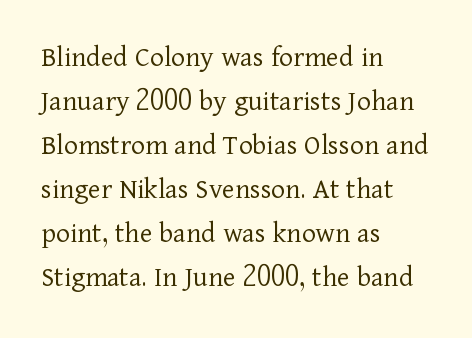
Horizontal alignment here is leftward, the default for most running prose. Font category for this specimen: serif. Weight class: somewhere from thin through regular. Is the letter spacing exaggerated? No — it looks like the ordinary default. A typesetter would call this proportional, since set widths differ per character.
